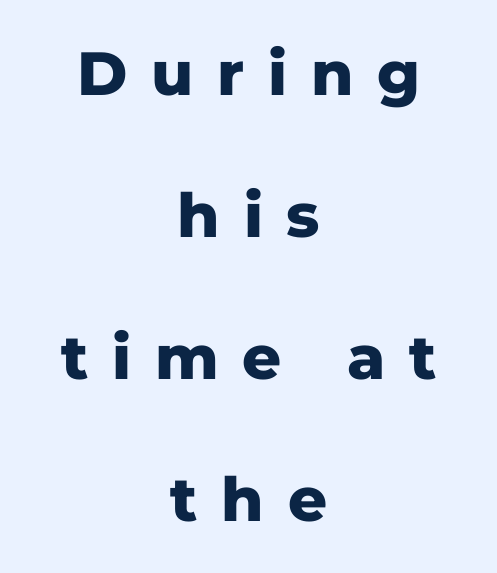
{"serif": "no", "italic": "no", "bold": "yes", "weight": "heavy", "width": "normal", "stroke_contrast": "low", "x_height": "medium", "monospaced": "no", "underline": "no", "align": "center", "line_spacing": "loose", "line_spacing_ratio": 2.33, "letter_spacing": "wide", "letter_spacing_em": 0.39, "glyph_px": 61}
